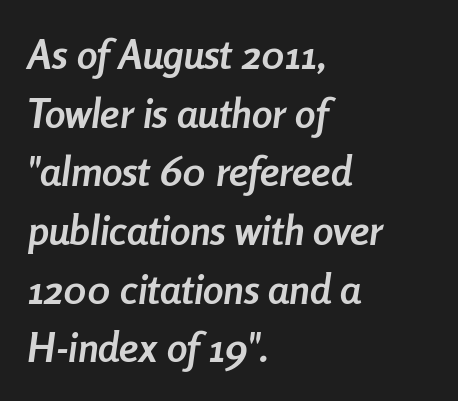
{"italic": "yes", "lean": "right", "slant_degrees": 8, "bold": "yes", "weight": "semibold", "width": "condensed", "stroke_contrast": "low", "x_height": "medium", "monospaced": "no", "underline": "no", "align": "left", "line_spacing": "normal", "line_spacing_ratio": 1.43, "letter_spacing": "normal", "letter_spacing_em": 0.0, "glyph_px": 41}
